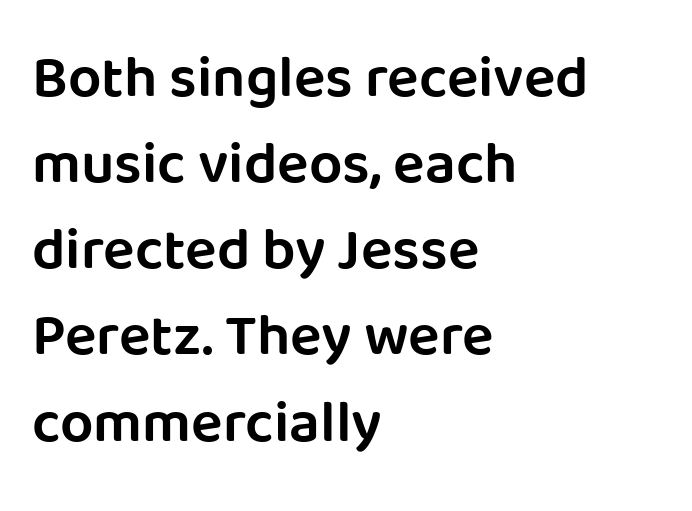
Unlike a traditional serif, this face leaves its strokes unadorned. The strokes are fattened partway — semibold, not bold. This sample has the flowing, uneven cadence of proportional lettering. Every stem runs plumb, perpendicular to the baseline. The horizontal fit of the characters is conventional and even. Only glyphs here, with clear space below each row.
